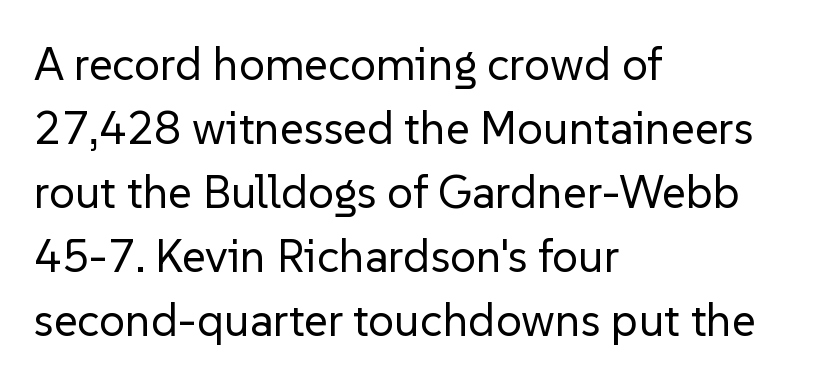
Q: Is the text bold? A: No.
Q: Is the text italic (slanted)? A: No, it is upright.
Q: Is the typeface a serif or a sans-serif typeface? A: Sans-serif.
Q: Is the text underlined? A: No.
Q: How is the paragraph aligned? A: Left-aligned.
Q: Is the spacing between letters normal or unusually wide? A: Normal.
Q: Is the spacing between lines tight, normal or loose? A: Normal.
Q: Width (condensed, normal, or wide)? A: Normal.
Q: Stroke contrast? A: Low.
Q: x-height? A: Medium.
Q: Monospaced? A: No.
